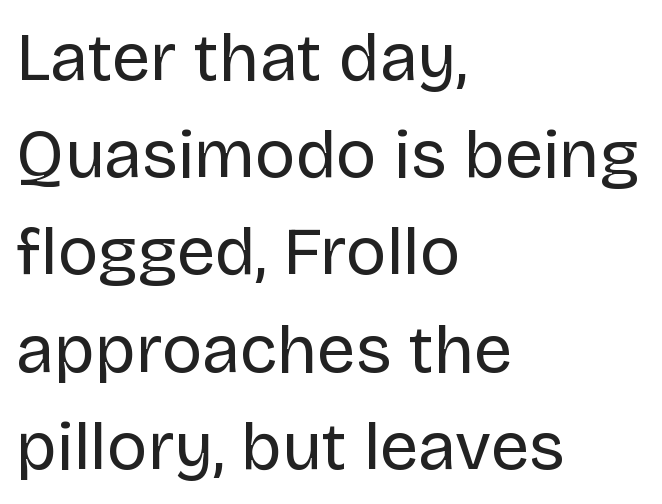
Type style note: lacks serifs. Compared with a typical body face, this is equally light or lighter still. A normal amount of white space separates one row of letters from the next. The string is rendered with underlining switched off. In terms of letterspacing, this is plain default setting. These lines stack with their left ends in a neat column.
